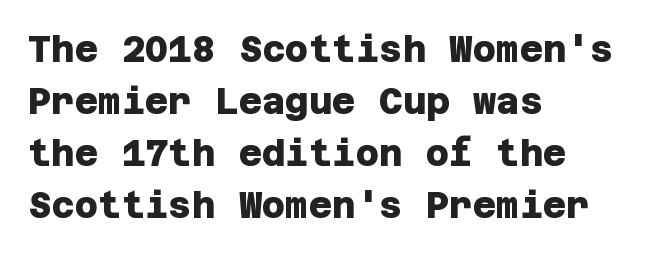
{"serif": "no", "bold": "yes", "weight": "heavy", "width": "normal", "stroke_contrast": "low", "x_height": "large", "underline": "no", "align": "left", "line_spacing": "normal", "line_spacing_ratio": 1.44, "letter_spacing": "normal", "letter_spacing_em": 0.0, "glyph_px": 36}
